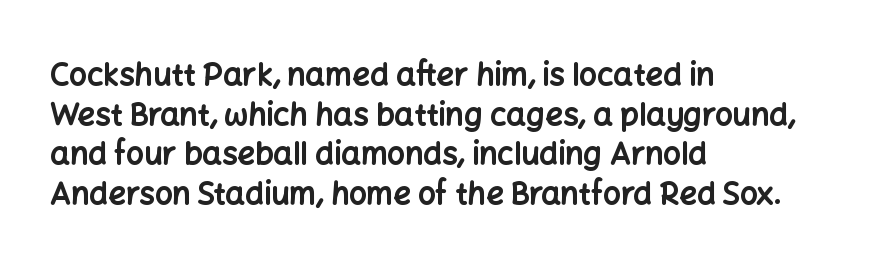
{"serif": "no", "italic": "no", "bold": "yes", "weight": "bold", "width": "normal", "stroke_contrast": "low", "x_height": "medium", "monospaced": "no", "underline": "no", "align": "left", "line_spacing": "normal", "line_spacing_ratio": 1.28, "letter_spacing": "normal", "letter_spacing_em": 0.0, "glyph_px": 31}
